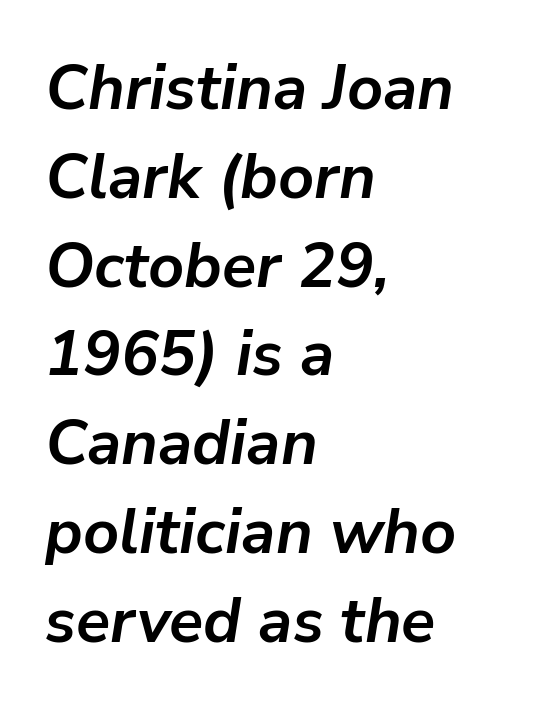
Q: Is the text bold? A: Yes.
Q: Is the text italic (slanted)? A: Yes, it leans right by about 9 degrees.
Q: Is the text underlined? A: No.
Q: How is the paragraph aligned? A: Left-aligned.
Q: Is the spacing between letters normal or unusually wide? A: Normal.
Q: Is the spacing between lines tight, normal or loose? A: Normal.
Q: Width (condensed, normal, or wide)? A: Normal.
Q: Stroke contrast? A: Low.
Q: x-height? A: Medium.
Q: Monospaced? A: No.
